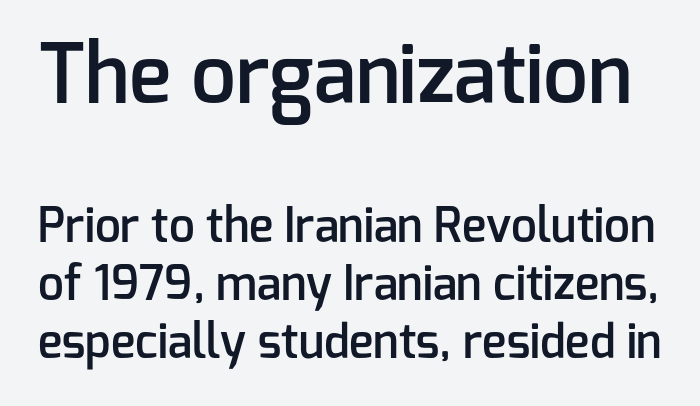
Look at the glyph heights: the upper group is clearly the bigger setting. Does extra space separate the letters? No, they use regular spacing. This block has exactly the height ordinary leading produces. Think of a printed novel: that variable character pitch is what you see here.
